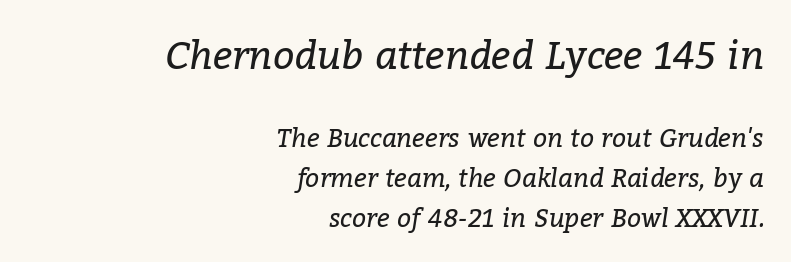
Q: Is the text bold? A: No.
Q: Is the text italic (slanted)? A: Yes, it leans right by about 9 degrees.
Q: Is the typeface a serif or a sans-serif typeface? A: Serif.
Q: Is the text underlined? A: No.
Q: How is the paragraph aligned? A: Right-aligned.
Q: Is the spacing between letters normal or unusually wide? A: Normal.
Q: Is the spacing between lines tight, normal or loose? A: Normal.
Q: Which block of text is set in a larger size, the first (top) or the second (bottom)? A: The first (top) one.
Q: Width (condensed, normal, or wide)? A: Normal.
Q: Stroke contrast? A: Low.
Q: x-height? A: Medium.
Q: Monospaced? A: No.
